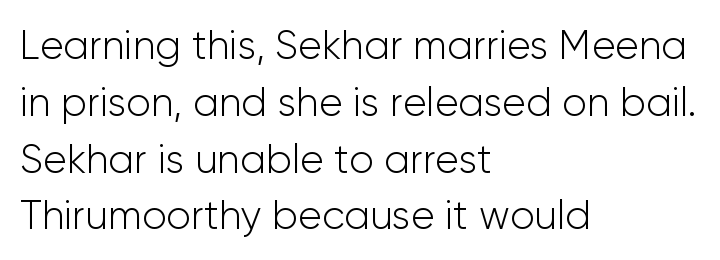
Check where the strokes stop: nothing finishes them off — pure sans. The type is set solid horizontally, with unmodified tracking. The lettering stays uniformly vertical, giving the passage a roman look. The zone under the glyphs is completely vacant. Proportional: the letters do not fall into vertical columns.
